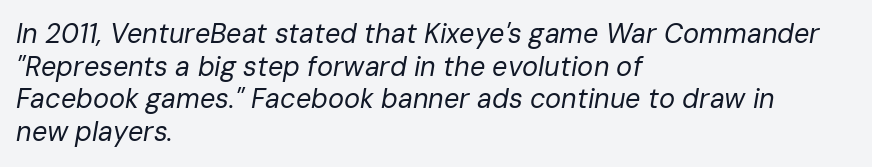
The image shows 27 px text type, italic (leaning right); set left-aligned, line spacing 1.21x, normal letter spacing, not underlined.
